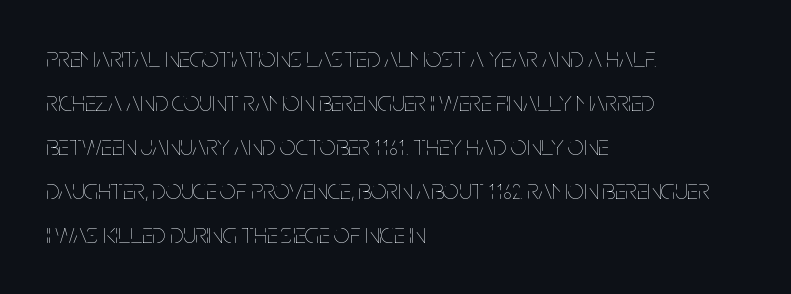
{"italic": "no", "bold": "no", "weight": "thin", "width": "condensed", "stroke_contrast": "low", "x_height": "large", "monospaced": "no", "underline": "no", "align": "left", "line_spacing": "normal", "line_spacing_ratio": 1.57, "letter_spacing": "normal", "letter_spacing_em": 0.0, "glyph_px": 28}
